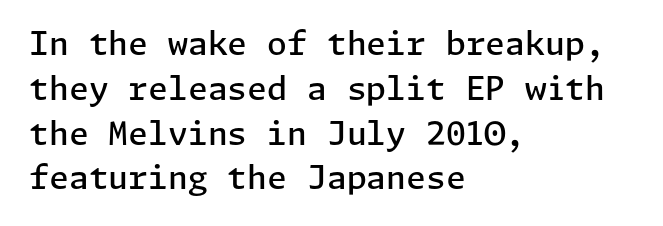
{"serif": "no", "italic": "no", "bold": "semi", "weight": "semibold", "width": "normal", "stroke_contrast": "low", "x_height": "medium", "underline": "no", "align": "left", "line_spacing": "normal", "line_spacing_ratio": 1.4, "letter_spacing": "normal", "letter_spacing_em": 0.0, "glyph_px": 32}
